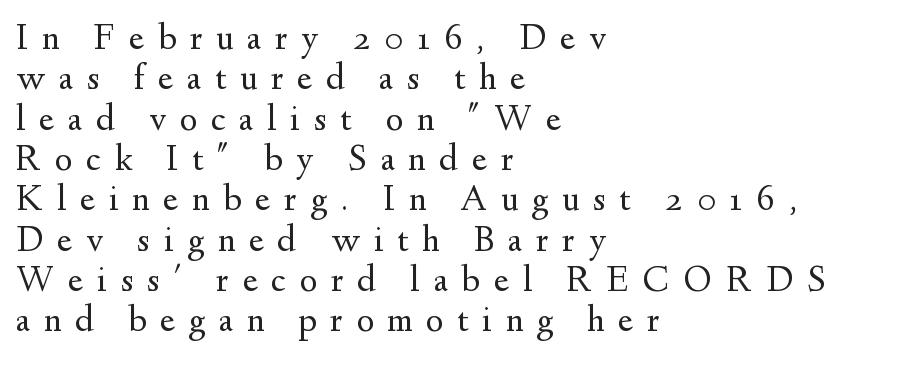
The image shows 37 px regular-weight serif type, upright; set left-aligned, tight line spacing (1.09x), unusually wide letter spacing (+0.37 em), not underlined; medium stroke contrast and a small x-height.
